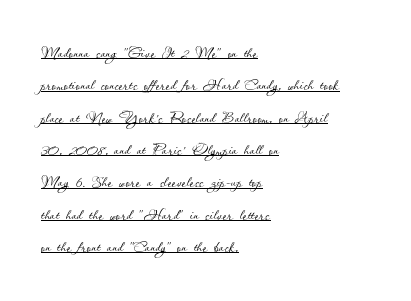
This is underlined copy, the kind a proofreader might mark for attention. The characters are drawn with everyday or finer stroke widths. What stands out about the letter spacing? Nothing — it is the standard amount. These lines sit exactly where default settings would place them. The ragged edge is on the right, which tells us the setting is flush left.
